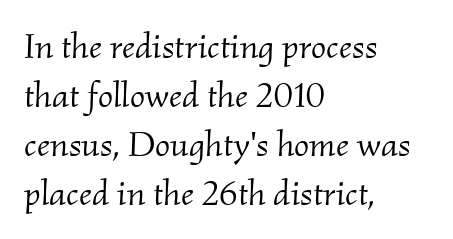
Q: Is the text bold? A: No.
Q: Is the text italic (slanted)? A: Yes, it leans right by about 2 degrees.
Q: Is the typeface a serif or a sans-serif typeface? A: Serif.
Q: Is the text underlined? A: No.
Q: How is the paragraph aligned? A: Left-aligned.
Q: Is the spacing between letters normal or unusually wide? A: Normal.
Q: Is the spacing between lines tight, normal or loose? A: Normal.
Q: Width (condensed, normal, or wide)? A: Normal.
Q: Stroke contrast? A: Medium.
Q: x-height? A: Small.
Q: Monospaced? A: No.
